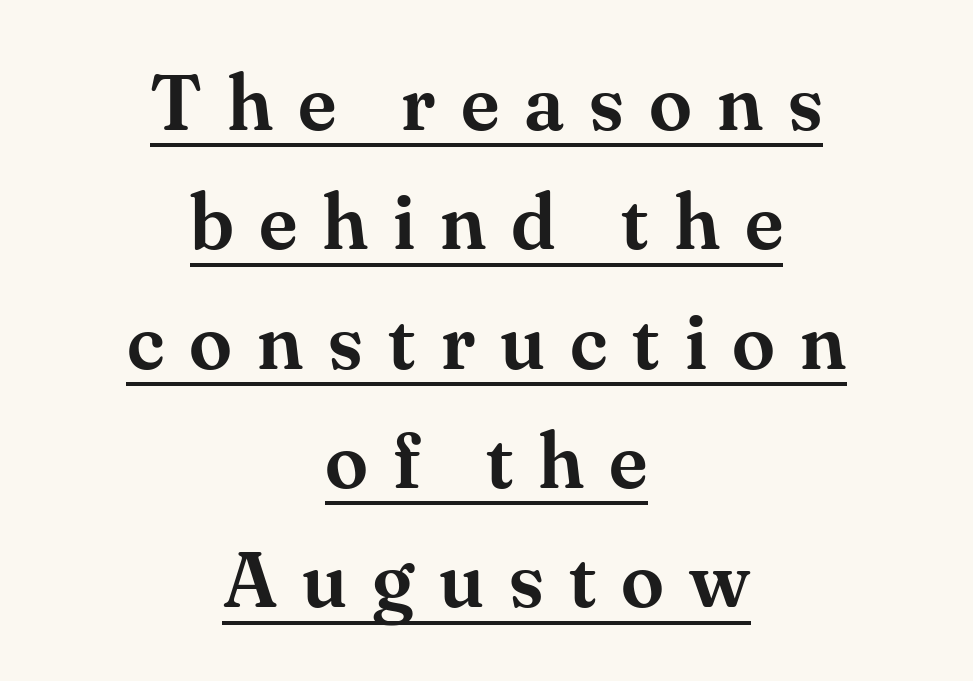
The image shows 78 px serif type, upright; set centered, normal line spacing (1.53x), unusually wide letter spacing (+0.32 em), underlined; medium stroke contrast and a small x-height.
